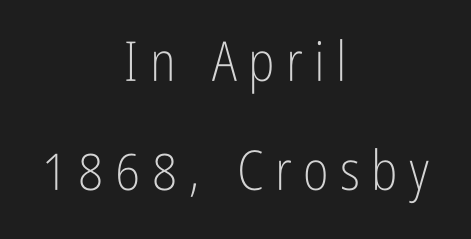
Q: Is the text bold? A: No.
Q: Is the text italic (slanted)? A: No, it is upright.
Q: Is the typeface a serif or a sans-serif typeface? A: Sans-serif.
Q: Is the text underlined? A: No.
Q: How is the paragraph aligned? A: Centered.
Q: Is the spacing between letters normal or unusually wide? A: Unusually wide.
Q: Is the spacing between lines tight, normal or loose? A: Loose.
Q: Width (condensed, normal, or wide)? A: Condensed.
Q: Stroke contrast? A: Low.
Q: x-height? A: Medium.
Q: Monospaced? A: No.
